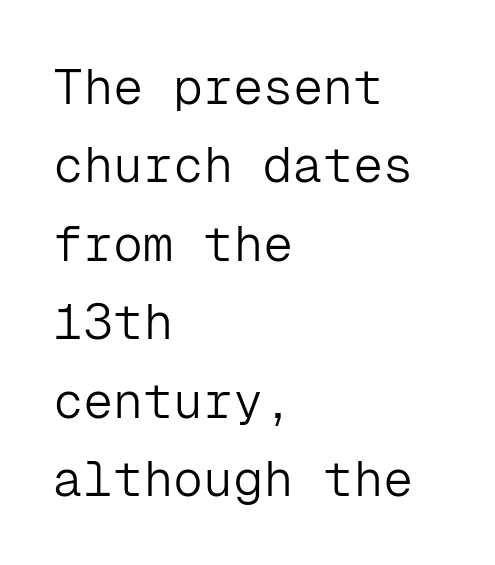
The image shows 50 px light sans-serif type, upright, monospaced; set left-aligned, normal line spacing (1.57x), normal letter spacing, not underlined; low stroke contrast and a medium x-height.
